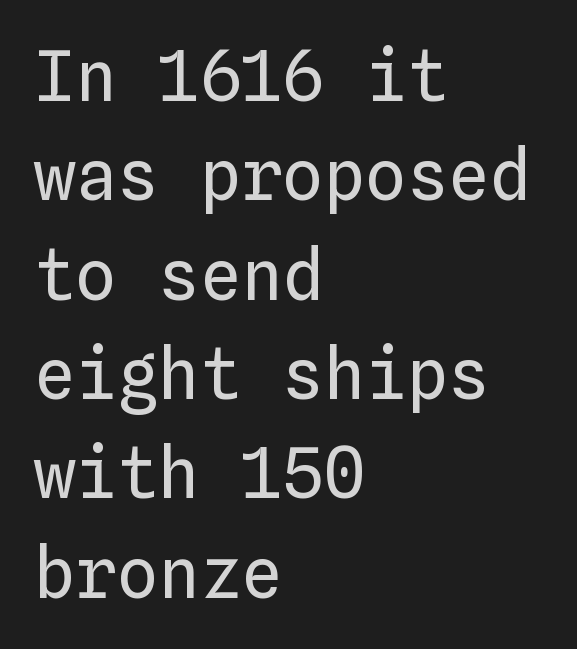
You could count columns in this text — the font is strictly monospaced. How would I describe the line gaps? Plain and ordinary. This is not heavy type; no bold has been used. The type is set solid horizontally, with unmodified tracking. Every character sits straight up, as roman type does.
